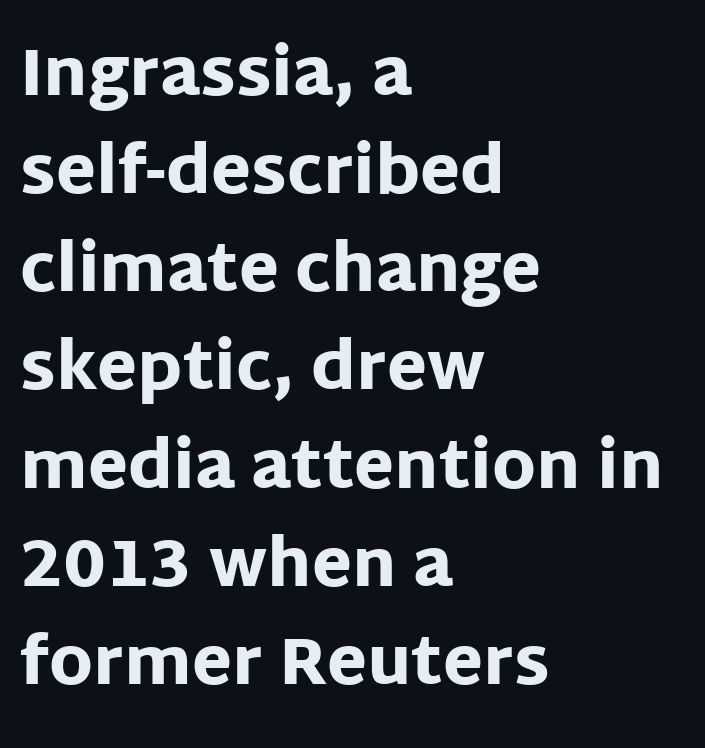
Q: Is the text bold? A: Yes.
Q: Is the text italic (slanted)? A: No, it is upright.
Q: Is the typeface a serif or a sans-serif typeface? A: Sans-serif.
Q: Is the text underlined? A: No.
Q: How is the paragraph aligned? A: Left-aligned.
Q: Is the spacing between letters normal or unusually wide? A: Normal.
Q: Is the spacing between lines tight, normal or loose? A: Normal.
Q: Width (condensed, normal, or wide)? A: Normal.
Q: Stroke contrast? A: Low.
Q: x-height? A: Large.
Q: Monospaced? A: No.
